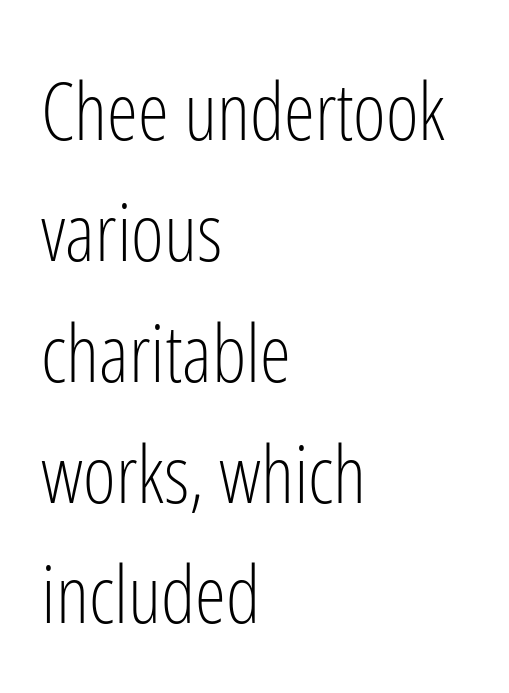
These lines are set flush left with a ragged right edge. The specimen omits any rule beneath the text block's lines. Nothing sits at the stroke ends, so this counts as sans-serif. Students, observe: this is what conventionally led text looks like. Quick note: not italic, upright. Short note: letters normally spaced.
